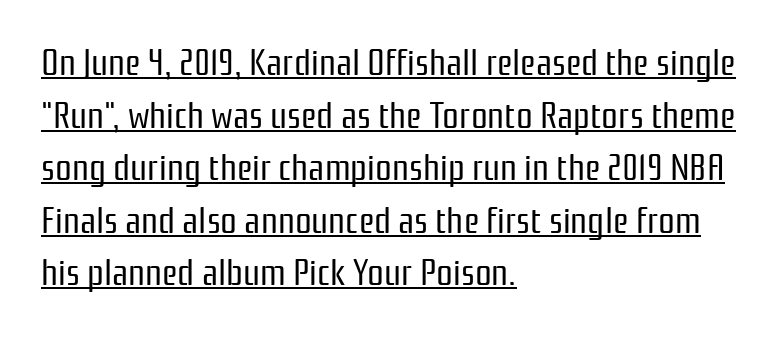
Q: Is the text bold? A: No.
Q: Is the text italic (slanted)? A: No, it is upright.
Q: Is the typeface a serif or a sans-serif typeface? A: Sans-serif.
Q: Is the text underlined? A: Yes.
Q: How is the paragraph aligned? A: Left-aligned.
Q: Is the spacing between letters normal or unusually wide? A: Normal.
Q: Is the spacing between lines tight, normal or loose? A: Normal.
Q: Width (condensed, normal, or wide)? A: Condensed.
Q: Stroke contrast? A: Low.
Q: x-height? A: Medium.
Q: Monospaced? A: No.
